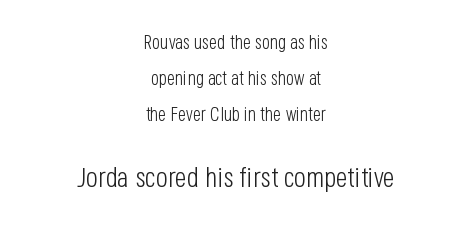
{"serif": "no", "italic": "no", "bold": "no", "weight": "light", "width": "condensed", "stroke_contrast": "low", "x_height": "large", "monospaced": "no", "underline": "no", "align": "center", "line_spacing": "loose", "line_spacing_ratio": 1.9, "letter_spacing": "normal", "letter_spacing_em": 0.0, "larger_block": "second", "size_ratio": 1.47, "glyph_px": 28}
